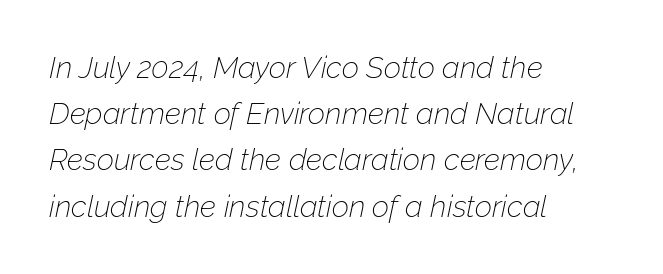
Notice how descenders clear the ascenders below comfortably — that's standard leading. Casual observation: everything's shoved over to the left. The rendering keeps characters at their native spacing. This sample has the flowing, uneven cadence of proportional lettering.
